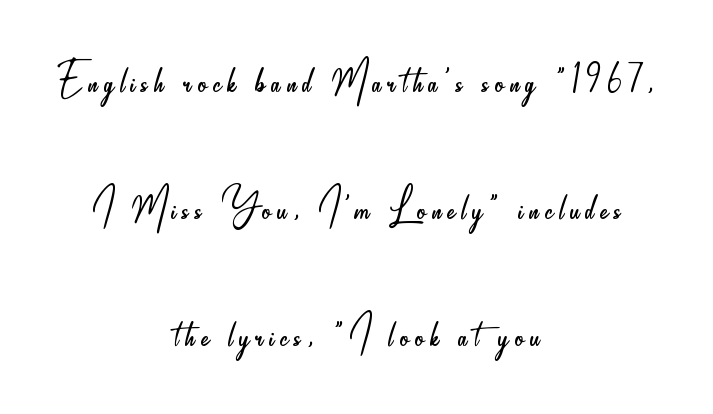
The image shows 56 px light, condensed sans-serif type; set centered, loose line spacing (2.27x), not underlined; low stroke contrast and a small x-height.
